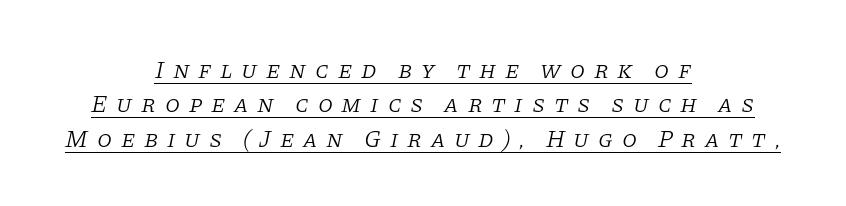
{"italic": "yes", "lean": "right", "slant_degrees": 11, "bold": "no", "underline": "yes", "align": "center", "line_spacing": "normal", "line_spacing_ratio": 1.43, "letter_spacing": "wide", "letter_spacing_em": 0.36, "glyph_px": 24}
